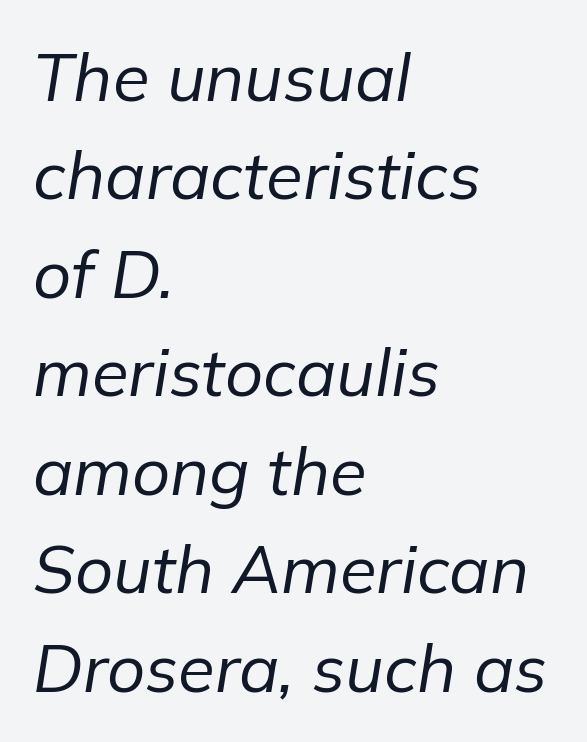
Q: Is the text bold? A: No.
Q: Is the text italic (slanted)? A: Yes, it leans right by about 9 degrees.
Q: Is the text underlined? A: No.
Q: How is the paragraph aligned? A: Left-aligned.
Q: Is the spacing between letters normal or unusually wide? A: Normal.
Q: Is the spacing between lines tight, normal or loose? A: Normal.
Q: Width (condensed, normal, or wide)? A: Normal.
Q: Stroke contrast? A: Low.
Q: x-height? A: Medium.
Q: Monospaced? A: No.
